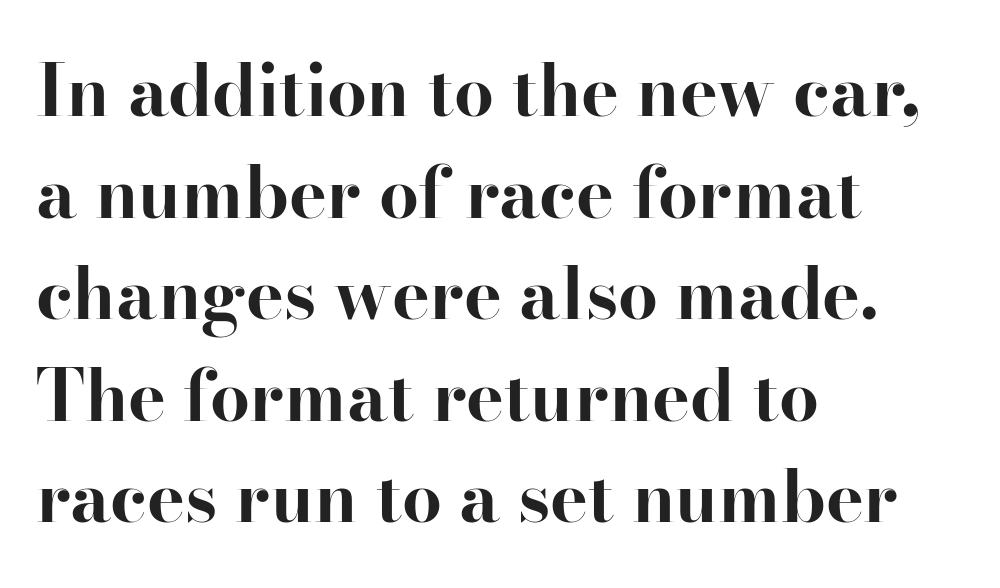
This rendering employs a face with finishing strokes, i.e., a serif. Reading down the column, the eye jumps a familiar distance to each next line. This sample has the flowing, uneven cadence of proportional lettering. Check the space under the baseline: it is left empty. Does the copy run flush right? No — it runs flush left.
